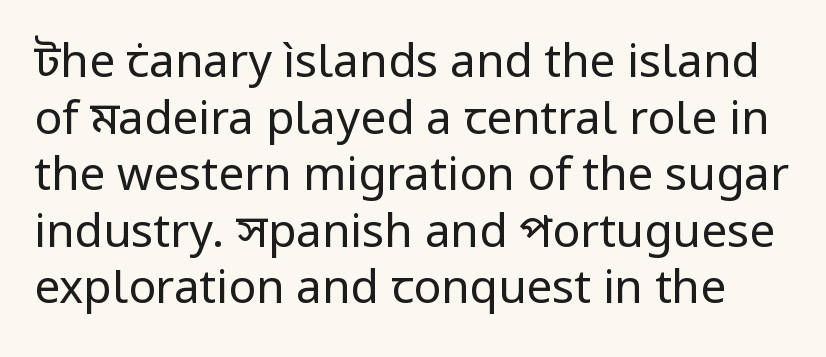
The image shows 46 px regular-weight sans-serif type, upright; set line spacing 1.23x, normal letter spacing, not underlined; low stroke contrast and a medium x-height.
